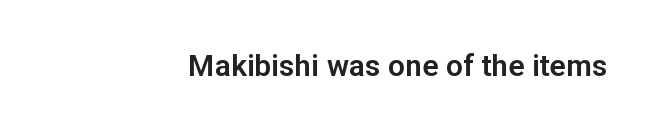
Do the letters lean? They stand straight. Look at the bottom of the vertical strokes: they stop flat, with no serifs. Teacher's note: observe the even right margin — that is flush-right alignment. You could not count columns in this text — the font is proportionally spaced. Plain, unruled lines of type. There is no visible air inserted between adjacent glyphs.
